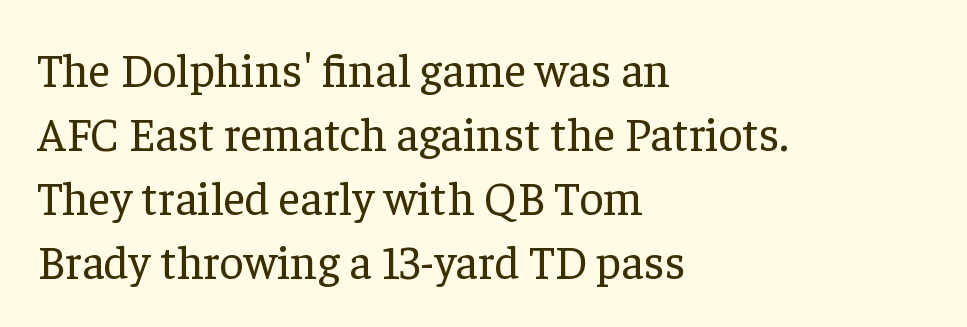
{"serif": "yes", "italic": "no", "bold": "no", "weight": "regular", "width": "normal", "stroke_contrast": "low", "x_height": "medium", "monospaced": "no", "underline": "no", "align": "left", "line_spacing": "normal", "line_spacing_ratio": 1.36, "letter_spacing": "normal", "letter_spacing_em": 0.0, "glyph_px": 47}
